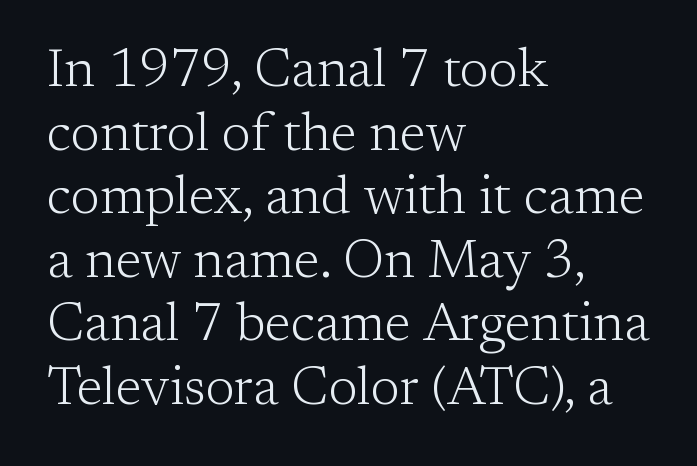
Honestly, the letter spacing is just normal — you wouldn't notice it. The text was rendered using a seriffed face with decorative stroke endings. The lettering holds an erect, upright posture throughout. Each letter keeps its own natural width here, so spacing adapts to shape. Think standard paragraph weight, or any step lighter than that.
